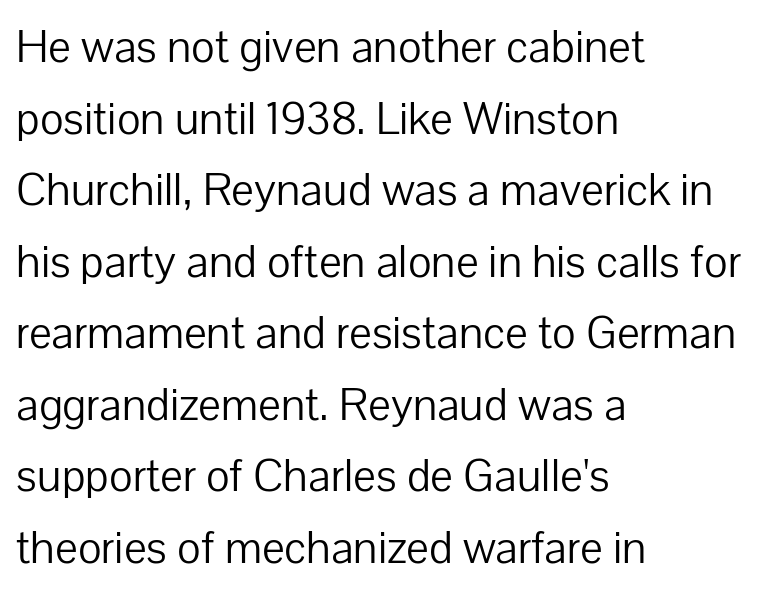
Check the space under the baseline: it is left empty. Think standard paragraph weight, or any step lighter than that. Regarding serifs, this sample does without them. No extra tracking has been applied to these lines. A roman cut, with each character standing at attention. Is this a fixed-width face? No — the glyphs have proportional, varying widths.
